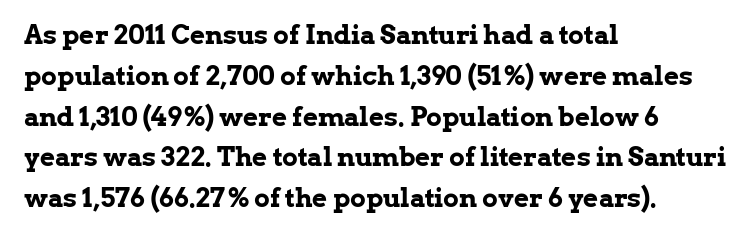
{"italic": "no", "bold": "yes", "underline": "no", "align": "left", "line_spacing": "normal", "line_spacing_ratio": 1.57, "letter_spacing": "normal", "letter_spacing_em": 0.0, "glyph_px": 26}
